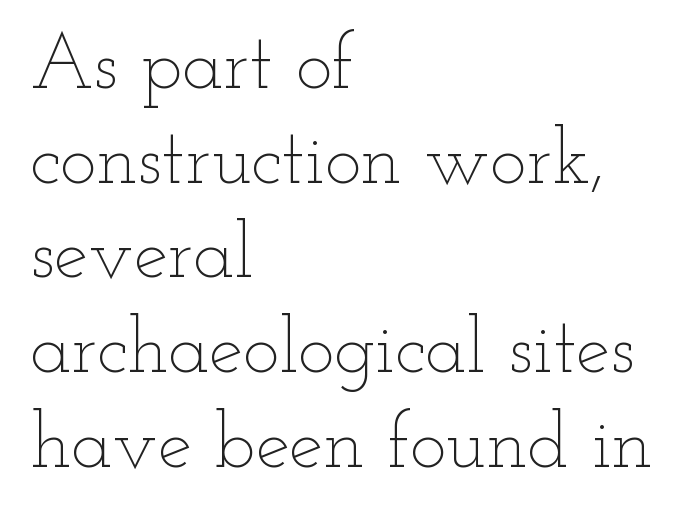
The image shows 77 px thin, wide type, upright; set left-aligned, line spacing 1.23x, normal letter spacing, not underlined; low stroke contrast and a small x-height.
